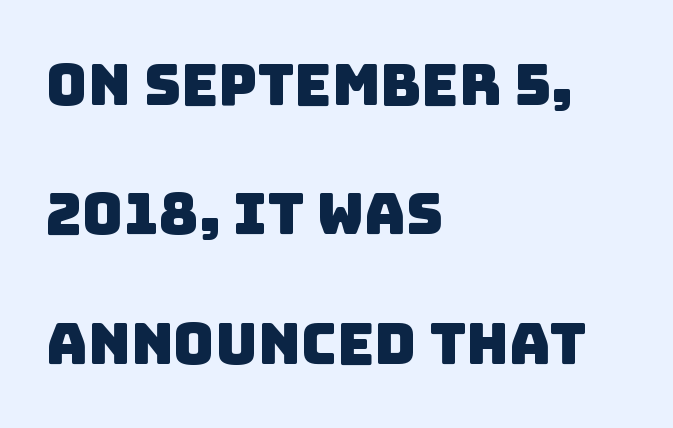
Q: Is the typeface a serif or a sans-serif typeface? A: Sans-serif.
Q: Is the text underlined? A: No.
Q: How is the paragraph aligned? A: Left-aligned.
Q: Is the spacing between letters normal or unusually wide? A: Normal.
Q: Is the spacing between lines tight, normal or loose? A: Loose.
Q: Width (condensed, normal, or wide)? A: Normal.
Q: Stroke contrast? A: Low.
Q: x-height? A: Large.
Q: Monospaced? A: No.
